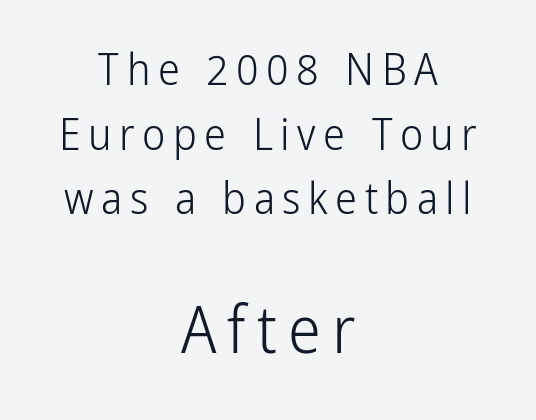
The image shows 66 px light, condensed sans-serif type, upright; set centered, normal line spacing (1.47x), not underlined; the second (bottom) block is 1.5x larger; low stroke contrast and a medium x-height.
